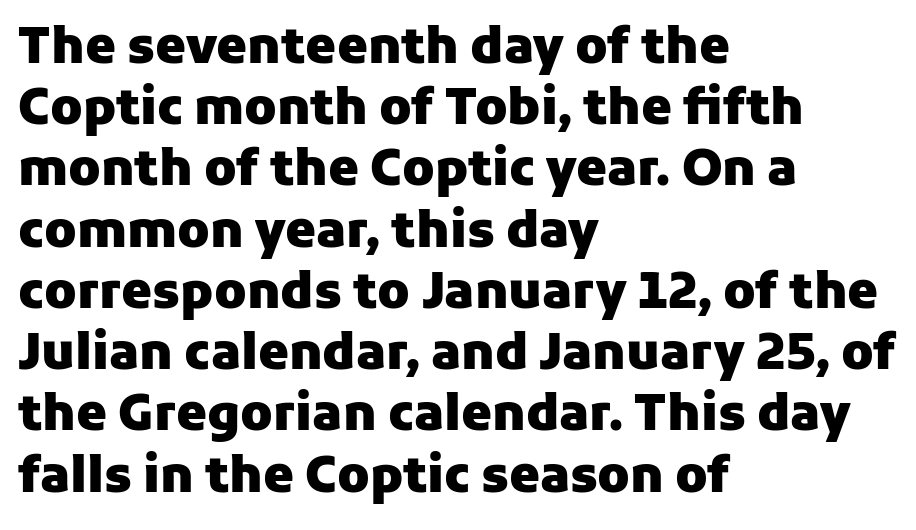
The image shows 49 px heavy sans-serif type, upright; set left-aligned, normal line spacing (1.25x), normal letter spacing, not underlined; low stroke contrast and a medium x-height.
